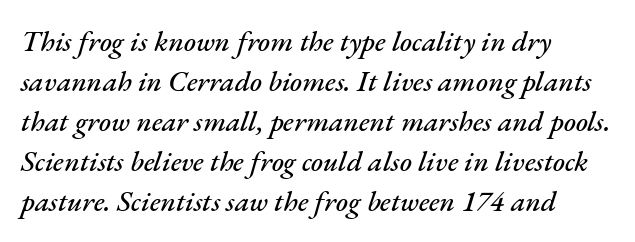
The image shows 29 px text type, italic (leaning right); set left-aligned, normal line spacing (1.38x), normal letter spacing, not underlined; medium stroke contrast and a small x-height.
